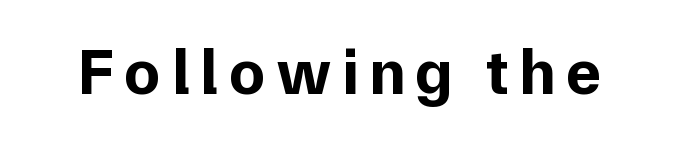
{"serif": "no", "italic": "no", "bold": "yes", "weight": "bold", "width": "normal", "stroke_contrast": "low", "x_height": "medium", "monospaced": "no", "underline": "no", "glyph_px": 65}
